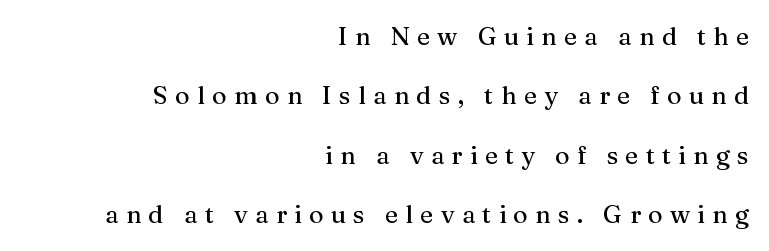
{"italic": "no", "underline": "no", "align": "right", "line_spacing": "loose", "line_spacing_ratio": 2.38, "letter_spacing": "wide", "letter_spacing_em": 0.29, "glyph_px": 25}
